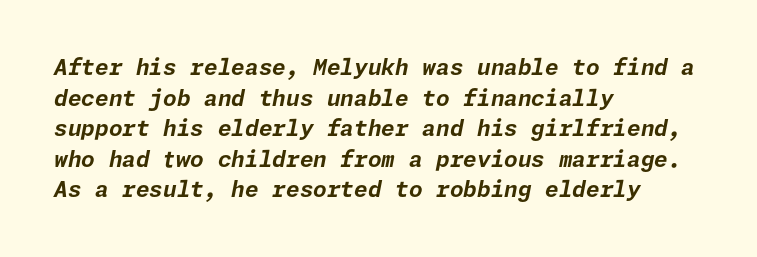
A normal amount of white space separates one row of letters from the next. The words here are not underlined. The rag falls on the right side of this text block. If you drew a line through each stem, it would be angled. I'd describe the lettering as bold — thick and assertive.
